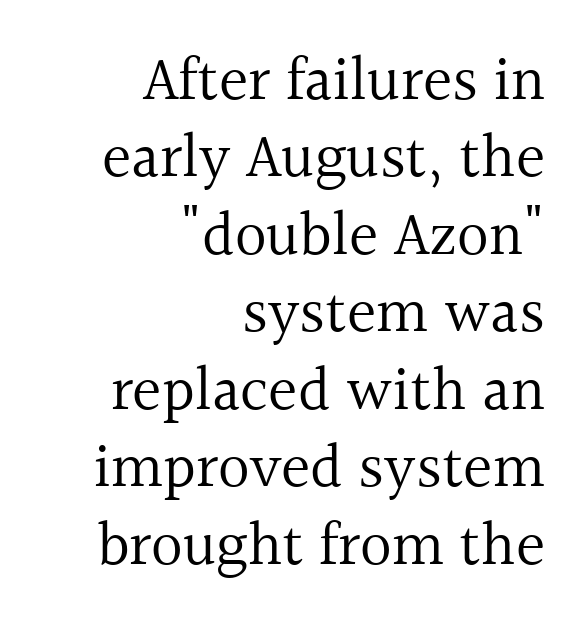
Q: Is the text bold? A: No.
Q: Is the text italic (slanted)? A: No, it is upright.
Q: Is the typeface a serif or a sans-serif typeface? A: Serif.
Q: Is the text underlined? A: No.
Q: How is the paragraph aligned? A: Right-aligned.
Q: Is the spacing between letters normal or unusually wide? A: Normal.
Q: Is the spacing between lines tight, normal or loose? A: Normal.
Q: Width (condensed, normal, or wide)? A: Normal.
Q: x-height? A: Medium.
Q: Monospaced? A: No.
